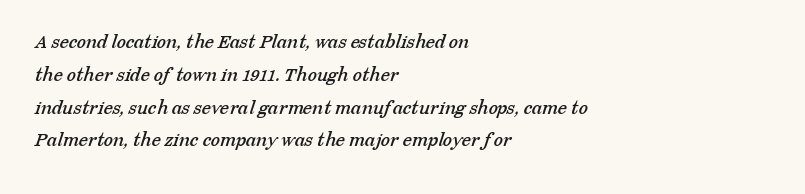
Q: Is the text underlined? A: No.
Q: How is the paragraph aligned? A: Left-aligned.
Q: Is the spacing between letters normal or unusually wide? A: Normal.
Q: Is the spacing between lines tight, normal or loose? A: Normal.
